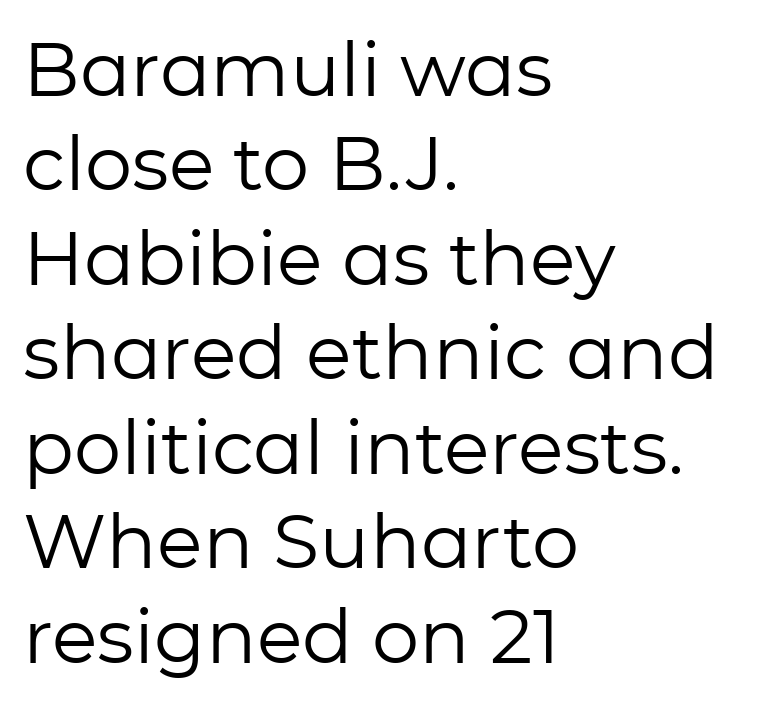
Q: Is the text bold? A: No.
Q: Is the text italic (slanted)? A: No, it is upright.
Q: Is the typeface a serif or a sans-serif typeface? A: Sans-serif.
Q: Is the text underlined? A: No.
Q: How is the paragraph aligned? A: Left-aligned.
Q: Is the spacing between letters normal or unusually wide? A: Normal.
Q: Is the spacing between lines tight, normal or loose? A: Normal.
Q: Width (condensed, normal, or wide)? A: Normal.
Q: Stroke contrast? A: Low.
Q: x-height? A: Medium.
Q: Monospaced? A: No.
